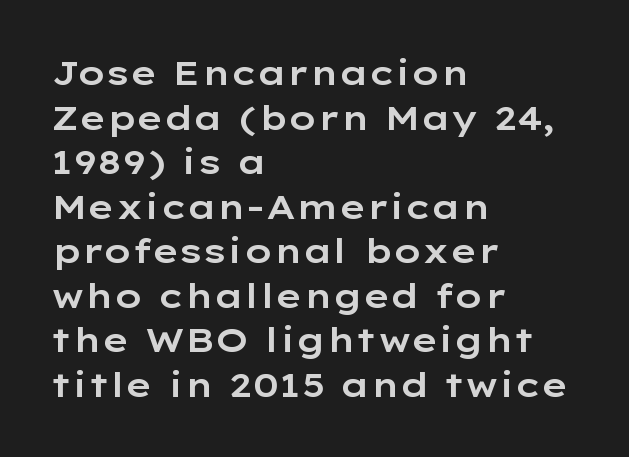
Q: Is the text italic (slanted)? A: No, it is upright.
Q: Is the typeface a serif or a sans-serif typeface? A: Sans-serif.
Q: Is the text underlined? A: No.
Q: How is the paragraph aligned? A: Left-aligned.
Q: Is the spacing between letters normal or unusually wide? A: Normal.
Q: Is the spacing between lines tight, normal or loose? A: Normal.
Q: Width (condensed, normal, or wide)? A: Wide.
Q: Stroke contrast? A: Low.
Q: x-height? A: Medium.
Q: Monospaced? A: No.
